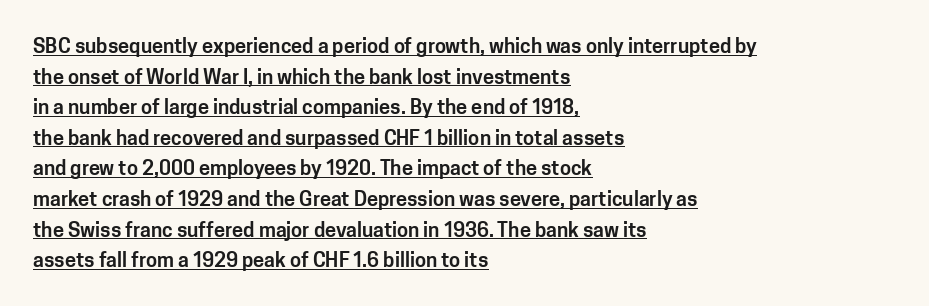
Q: Is the text italic (slanted)? A: No, it is upright.
Q: Is the text underlined? A: Yes.
Q: How is the paragraph aligned? A: Left-aligned.
Q: Is the spacing between letters normal or unusually wide? A: Normal.
Q: Is the spacing between lines tight, normal or loose? A: Normal.
